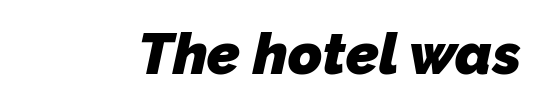
The image shows 58 px heavy sans-serif type; set normal letter spacing, not underlined; low stroke contrast and a medium x-height.
